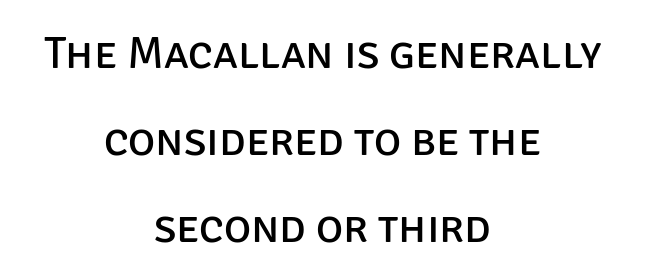
Teacher's note: observe the equal gaps on both sides — that is centered alignment. Is this a fixed-width face? No — the glyphs have proportional, varying widths. Grotesque or geometric, the face here clearly has no serifs. The weight would be labelled regular, book, light, or lighter still. The type is set solid horizontally, with unmodified tracking. The specimen omits any rule beneath the text block's lines.
